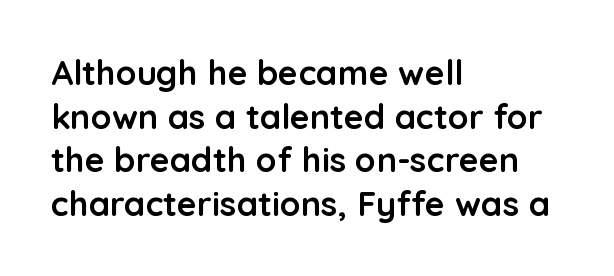
Clear beneath every line of the passage. Here the glyphs are tracked normally, forming tight word shapes. If you measured baseline to baseline, you'd find a middling distance. Is this a fixed-width face? No — the glyphs have proportional, varying widths.
